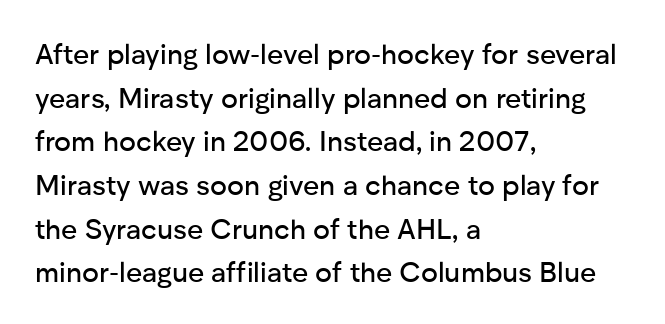
{"serif": "no", "italic": "no", "width": "normal", "stroke_contrast": "low", "x_height": "medium", "monospaced": "no", "underline": "no", "align": "left", "line_spacing": "normal", "line_spacing_ratio": 1.56, "letter_spacing": "normal", "letter_spacing_em": 0.0, "glyph_px": 28}
